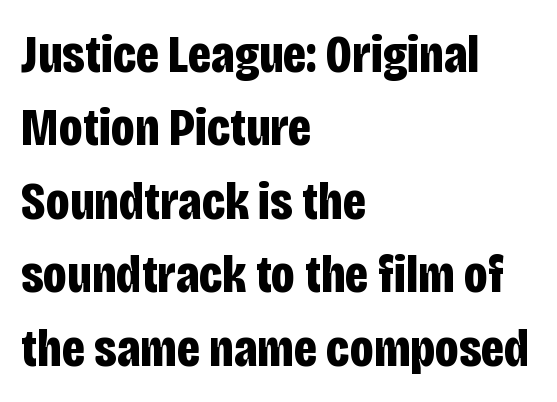
In terms of leading, this rendering sits right in the middle. Unmarked baselines from the first word to the last. Each letter keeps its own natural width here, so spacing adapts to shape. You can tell from the bare stems that sans-serif type was used. The glyphs have the mass of a bold cut.
